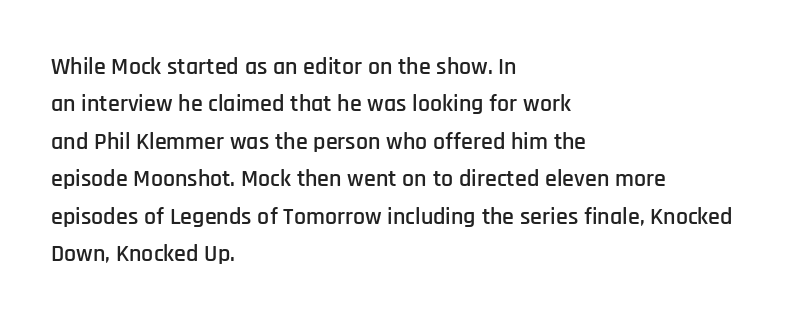
The image shows 24 px text type, upright; set left-aligned, normal line spacing (1.56x), normal letter spacing, not underlined.
